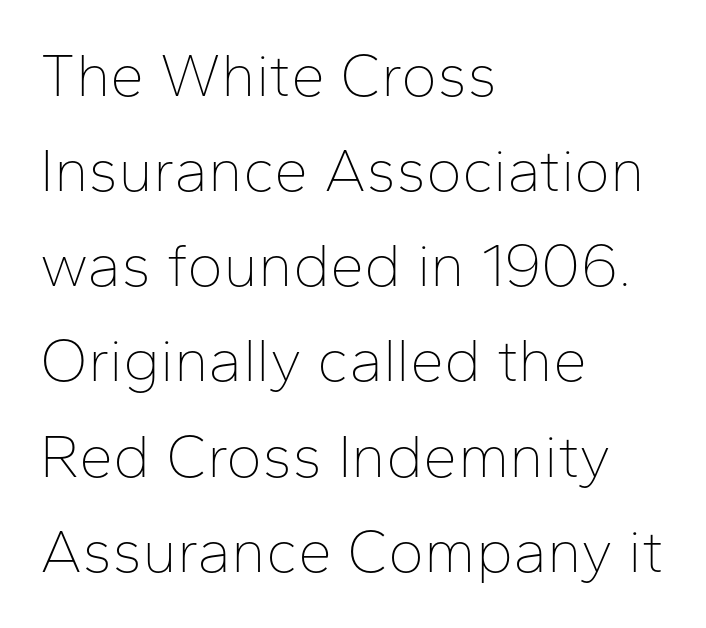
{"serif": "no", "italic": "no", "bold": "no", "weight": "thin", "width": "normal", "stroke_contrast": "low", "x_height": "medium", "monospaced": "no", "underline": "no", "align": "left", "line_spacing": "normal", "line_spacing_ratio": 1.56, "letter_spacing": "normal", "letter_spacing_em": 0.0, "glyph_px": 61}
